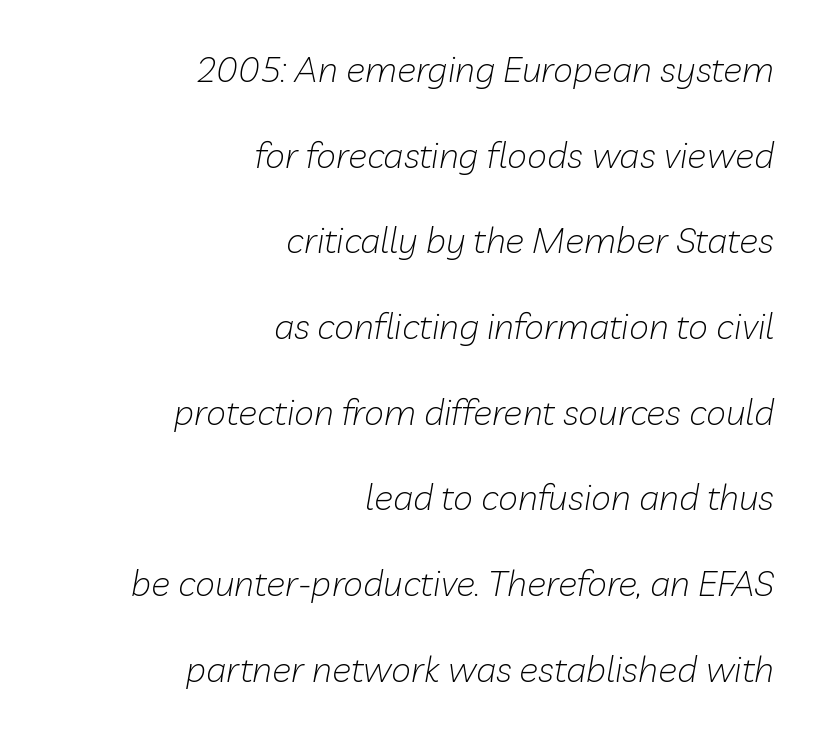
Is the letter spacing exaggerated? No — it looks like the ordinary default. This sample uses an oblique cut, with every glyph tilted off the vertical. Rule under the text: the space is simply empty. No letter is thick-stroked: the sample isn't bold. The lines are quadded right.
